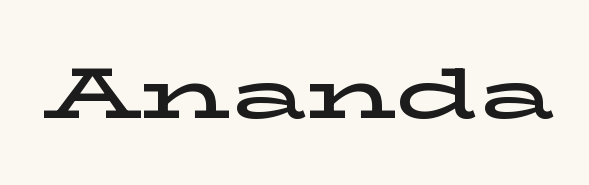
Students, note that the glyphs here touch the page at normal intervals. A bare baseline throughout the passage. Little horizontal feet cap the strokes, marking this as serif type. The letters stand upright; this is a roman face.
